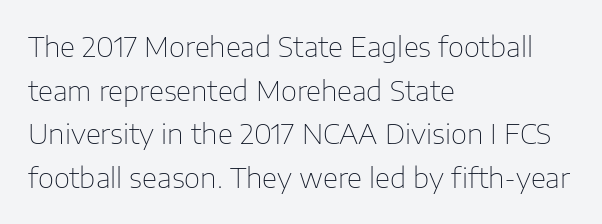
{"serif": "no", "italic": "no", "bold": "no", "weight": "thin", "width": "normal", "stroke_contrast": "low", "x_height": "medium", "monospaced": "no", "underline": "no", "align": "left", "line_spacing": "normal", "line_spacing_ratio": 1.56, "letter_spacing": "normal", "letter_spacing_em": 0.0, "glyph_px": 28}
